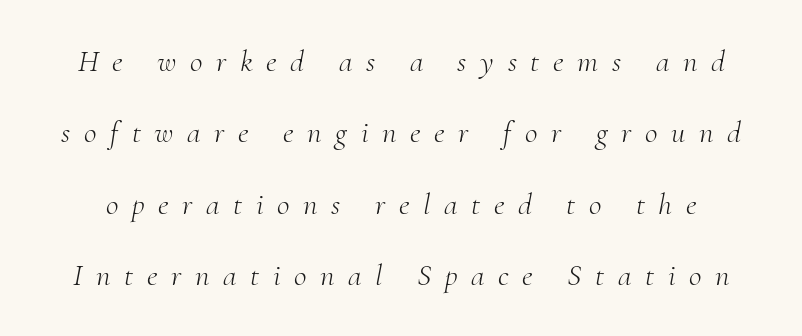
Q: Is the text bold? A: No.
Q: Is the text italic (slanted)? A: Yes, it leans right by about 10 degrees.
Q: Is the typeface a serif or a sans-serif typeface? A: Serif.
Q: Is the text underlined? A: No.
Q: Is the spacing between letters normal or unusually wide? A: Unusually wide.
Q: Is the spacing between lines tight, normal or loose? A: Loose.
Q: Width (condensed, normal, or wide)? A: Normal.
Q: Stroke contrast? A: Medium.
Q: x-height? A: Small.
Q: Monospaced? A: No.
